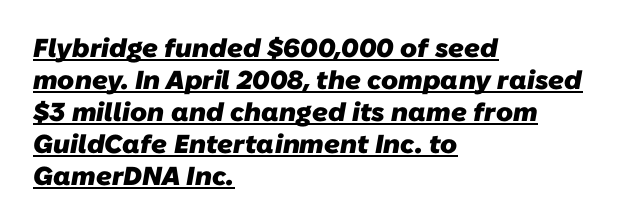
Q: Is the text bold? A: Yes.
Q: Is the text underlined? A: Yes.
Q: How is the paragraph aligned? A: Left-aligned.
Q: Is the spacing between letters normal or unusually wide? A: Normal.
